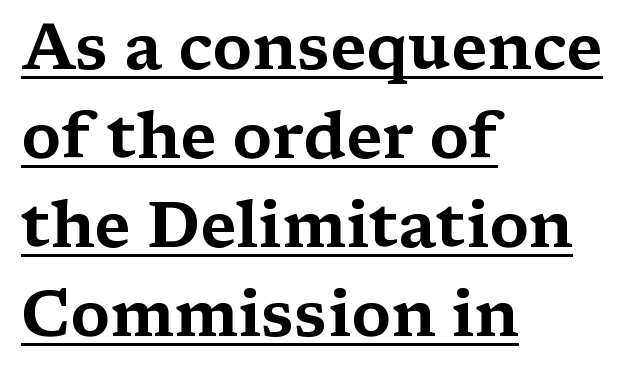
Words appear dense and cohesive because spacing is normal. Casual observation: everything's shoved over to the left. Honestly, the row spacing looks completely unremarkable. Honestly, the underline is the first thing you notice here. Type style note: has serifs.
